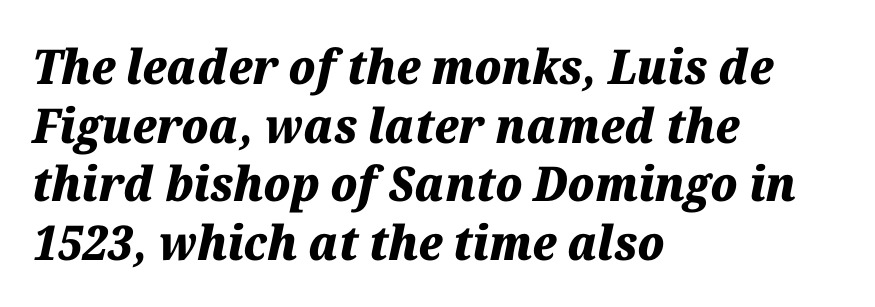
{"italic": "yes", "lean": "right", "slant_degrees": 12, "bold": "yes", "weight": "heavy", "width": "normal", "stroke_contrast": "medium", "x_height": "medium", "monospaced": "no", "underline": "no", "align": "left", "line_spacing_ratio": 1.22, "letter_spacing": "normal", "letter_spacing_em": 0.0, "glyph_px": 48}
